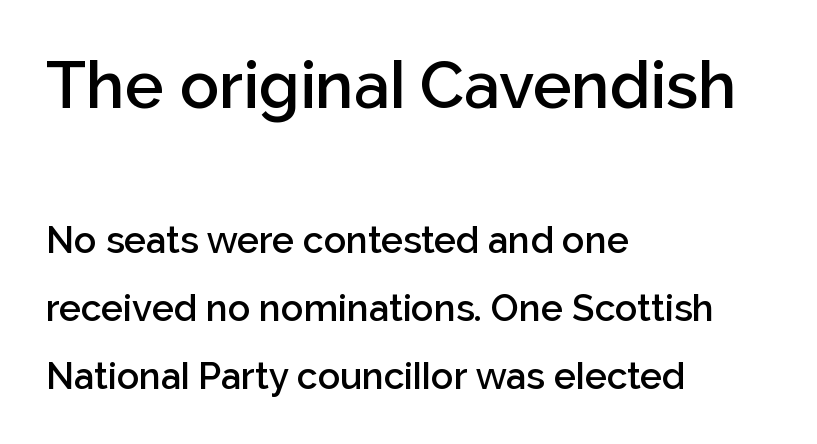
{"serif": "no", "italic": "no", "bold": "semi", "weight": "semibold", "width": "normal", "stroke_contrast": "low", "x_height": "medium", "monospaced": "no", "underline": "no", "align": "left", "line_spacing_ratio": 1.84, "letter_spacing": "normal", "letter_spacing_em": 0.0, "larger_block": "first", "size_ratio": 1.76, "glyph_px": 65}
